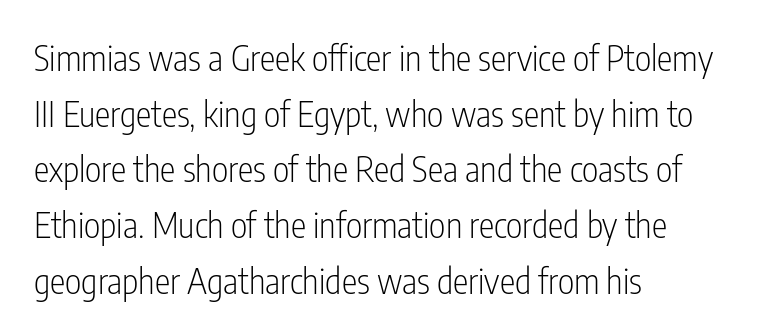
{"serif": "no", "italic": "no", "bold": "no", "weight": "light", "width": "condensed", "stroke_contrast": "low", "x_height": "medium", "monospaced": "no", "underline": "no", "align": "left", "line_spacing": "normal", "line_spacing_ratio": 1.59, "letter_spacing": "normal", "letter_spacing_em": 0.0, "glyph_px": 35}
